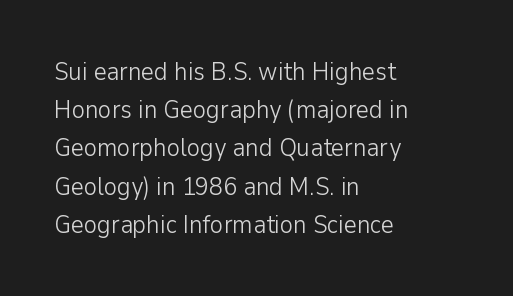
The image shows 25 px text type, upright; set left-aligned, normal line spacing (1.53x), normal letter spacing, not underlined.
